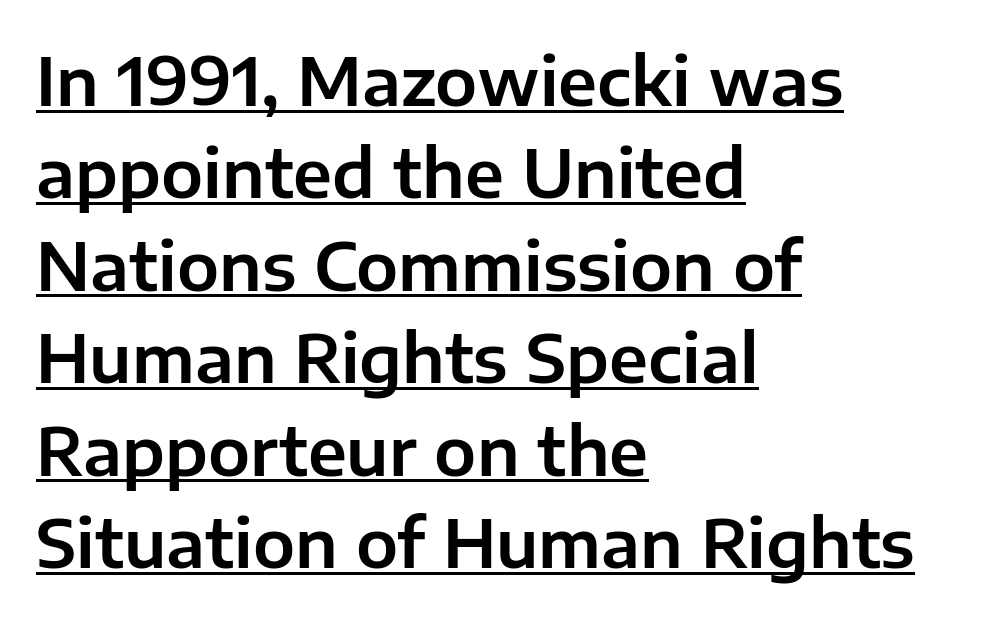
Is the block centered? No — it sits flush against the left margin. Typographically, this falls in the sans-serif category. The space between consecutive lines is moderate. The glyphs are accompanied by a horizontal stroke just below them. Do the characters align in a grid? No, the font is proportional. Nothing unusual about the tracking: characters are spaced as the font intends.
